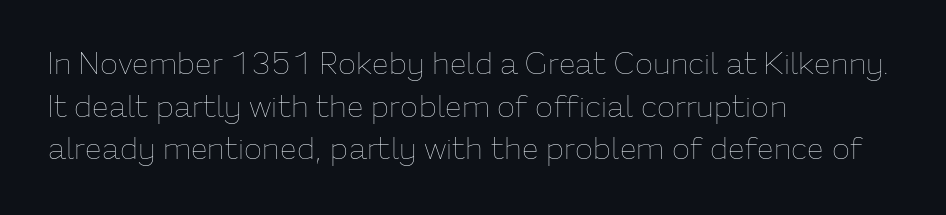
Q: Is the text bold? A: No.
Q: Is the text italic (slanted)? A: No, it is upright.
Q: Is the text underlined? A: No.
Q: How is the paragraph aligned? A: Left-aligned.
Q: Is the spacing between letters normal or unusually wide? A: Normal.
Q: Is the spacing between lines tight, normal or loose? A: Normal.
Q: Width (condensed, normal, or wide)? A: Normal.
Q: Stroke contrast? A: Low.
Q: x-height? A: Medium.
Q: Monospaced? A: No.
